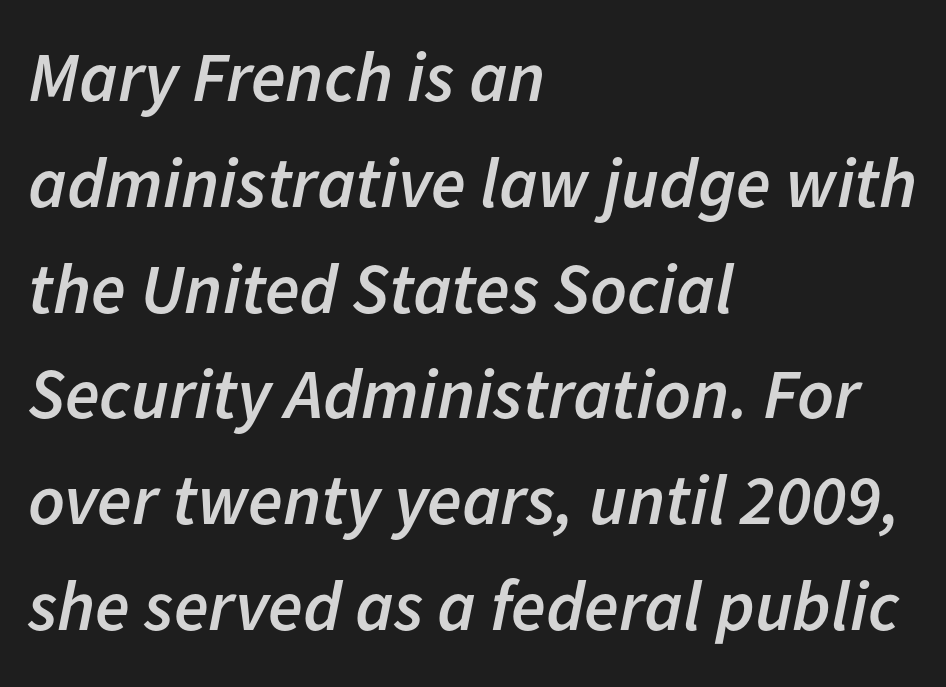
Short and long lines alike share a common starting point at left. Words float on clear page, feet unadorned. The face used here is a semibold: visibly heavier than regular, lighter than bold. Interline gaps are of average width in this sample.
